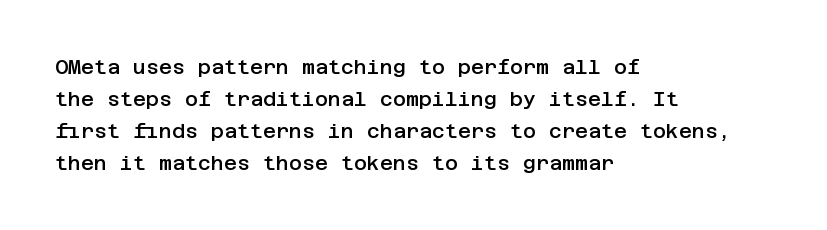
The sample has been set in demibold, a notch under bold. Underlining? Definitely not there. The letters sit at their default tracking, neither squeezed nor spread. Unlike italic type, these characters show no tilt at all. These lines are set flush left with a ragged right edge.
